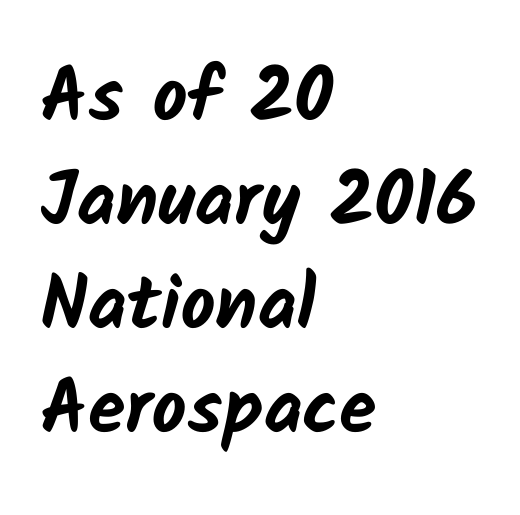
Q: Is the text bold? A: Yes.
Q: Is the typeface a serif or a sans-serif typeface? A: Sans-serif.
Q: Is the text underlined? A: No.
Q: How is the paragraph aligned? A: Left-aligned.
Q: Is the spacing between letters normal or unusually wide? A: Normal.
Q: Is the spacing between lines tight, normal or loose? A: Normal.
Q: Width (condensed, normal, or wide)? A: Normal.
Q: Stroke contrast? A: Low.
Q: x-height? A: Medium.
Q: Monospaced? A: No.
